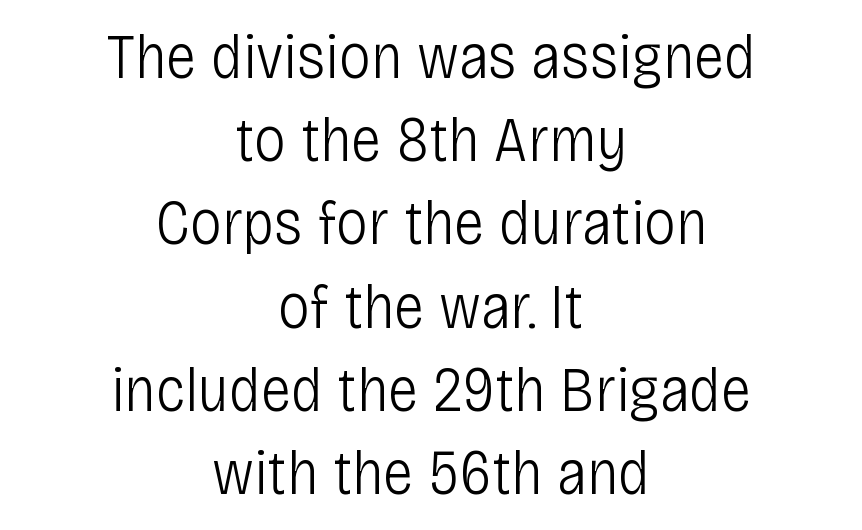
Each new line begins a customary step beneath the previous one. Every row of glyphs is offset so its center matches the block's center. Italic: no, the glyphs are upright roman. Bold? No — there's no thickening of the strokes. The words here are not underlined. Each letter keeps its own natural width here, so spacing adapts to shape.
